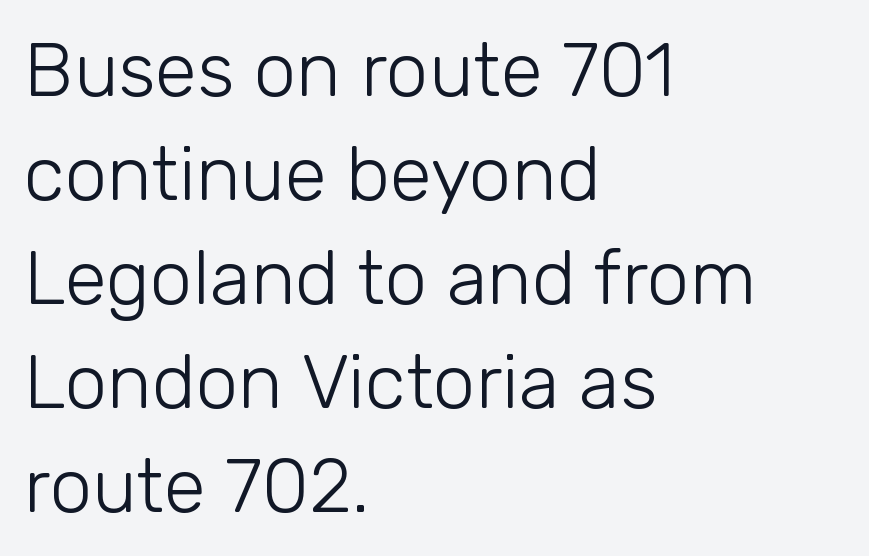
The image shows 76 px light sans-serif type, upright; set left-aligned, normal line spacing (1.37x), normal letter spacing, not underlined; low stroke contrast and a medium x-height.
